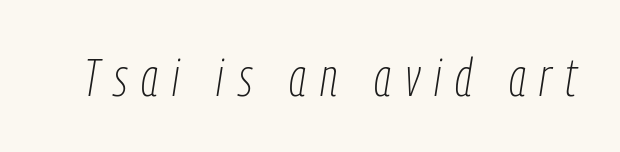
Q: Is the text bold? A: No.
Q: Is the text italic (slanted)? A: Yes, it leans right by about 9 degrees.
Q: Is the text underlined? A: No.
Q: Is the spacing between letters normal or unusually wide? A: Unusually wide.
Q: Width (condensed, normal, or wide)? A: Condensed.
Q: Stroke contrast? A: Low.
Q: x-height? A: Medium.
Q: Monospaced? A: No.
